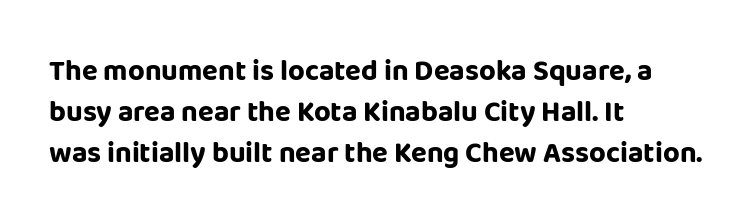
Q: Is the text bold? A: Yes.
Q: Is the text italic (slanted)? A: No, it is upright.
Q: Is the typeface a serif or a sans-serif typeface? A: Sans-serif.
Q: Is the text underlined? A: No.
Q: How is the paragraph aligned? A: Left-aligned.
Q: Is the spacing between letters normal or unusually wide? A: Normal.
Q: Is the spacing between lines tight, normal or loose? A: Normal.
Q: Width (condensed, normal, or wide)? A: Normal.
Q: Stroke contrast? A: Low.
Q: x-height? A: Large.
Q: Monospaced? A: No.
